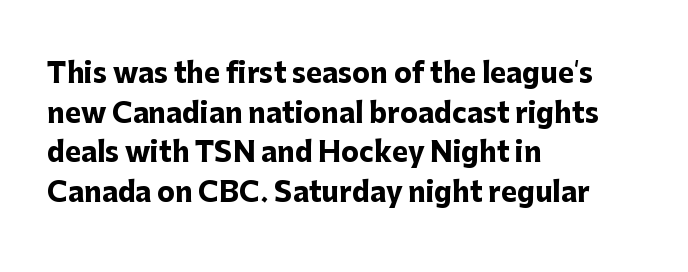
The glyphs are unaccompanied by any horizontal stroke below them. The characters look thick and weighty, a clear bold. Horizontally, the lines are justified to the leading edge only. Successive baselines arrive at the customary interval. Ordinary non-slanted type is in use.
